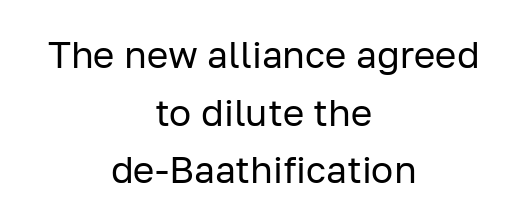
{"serif": "no", "italic": "no", "bold": "no", "weight": "regular", "width": "normal", "stroke_contrast": "low", "x_height": "medium", "monospaced": "no", "underline": "no", "align": "center", "line_spacing": "normal", "line_spacing_ratio": 1.56, "letter_spacing": "normal", "letter_spacing_em": 0.0, "glyph_px": 37}
